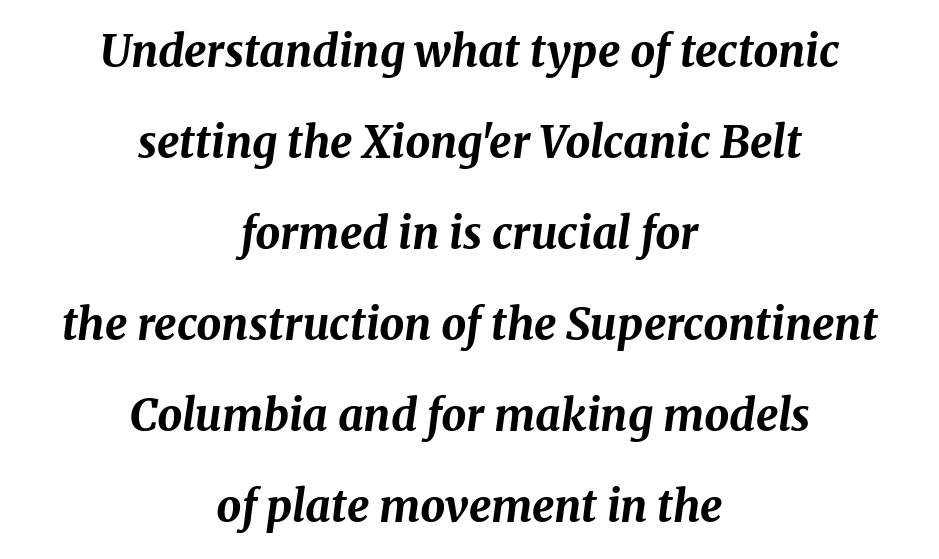
Typographic density is high because the face is bold. Varying glyph widths throughout — classic text-font behaviour. If you measured baseline to baseline, you'd find a long distance. How are the letters spaced? Ordinarily, with no added tracking. Visually the block forms a symmetrical silhouette, jagged on both flanks.
